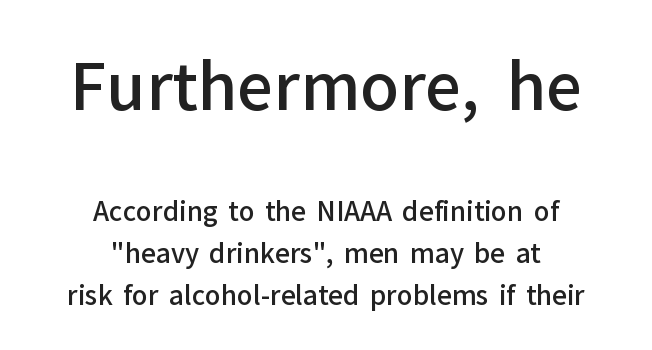
Q: Is the text bold? A: Semi-bold.
Q: Is the text italic (slanted)? A: No, it is upright.
Q: Is the typeface a serif or a sans-serif typeface? A: Sans-serif.
Q: Is the text underlined? A: No.
Q: How is the paragraph aligned? A: Centered.
Q: Is the spacing between letters normal or unusually wide? A: Normal.
Q: Is the spacing between lines tight, normal or loose? A: Normal.
Q: Which block of text is set in a larger size, the first (top) or the second (bottom)? A: The first (top) one.
Q: Width (condensed, normal, or wide)? A: Normal.
Q: Stroke contrast? A: Low.
Q: x-height? A: Medium.
Q: Monospaced? A: No.
